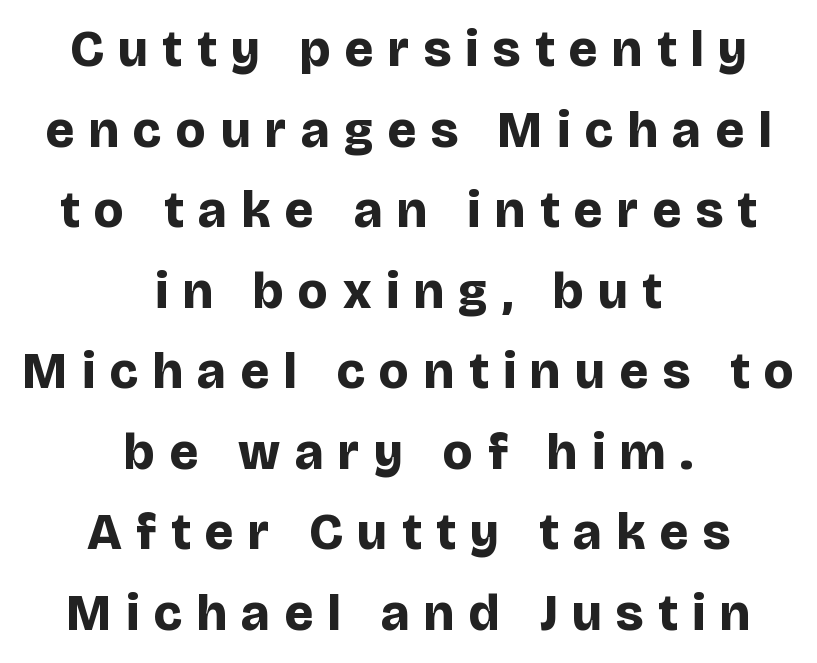
Q: Is the text bold? A: Yes.
Q: Is the text italic (slanted)? A: No, it is upright.
Q: Is the typeface a serif or a sans-serif typeface? A: Sans-serif.
Q: Is the text underlined? A: No.
Q: How is the paragraph aligned? A: Centered.
Q: Is the spacing between letters normal or unusually wide? A: Unusually wide.
Q: Is the spacing between lines tight, normal or loose? A: Normal.
Q: Width (condensed, normal, or wide)? A: Normal.
Q: Stroke contrast? A: Low.
Q: x-height? A: Large.
Q: Monospaced? A: No.
